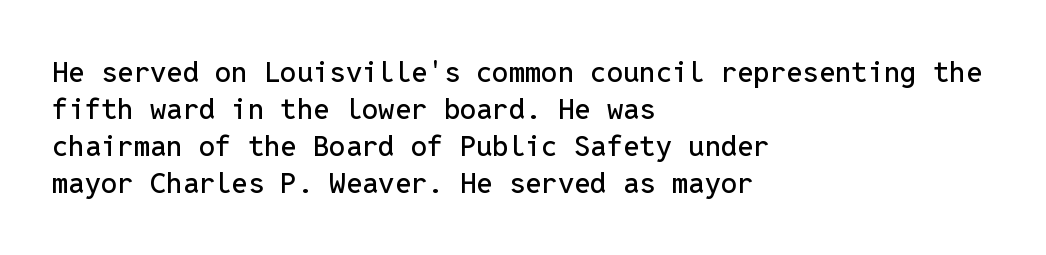
{"serif": "no", "italic": "no", "width": "normal", "stroke_contrast": "low", "x_height": "medium", "monospaced": "yes", "underline": "no", "align": "left", "line_spacing": "normal", "line_spacing_ratio": 1.28, "letter_spacing": "normal", "letter_spacing_em": 0.0, "glyph_px": 29}
